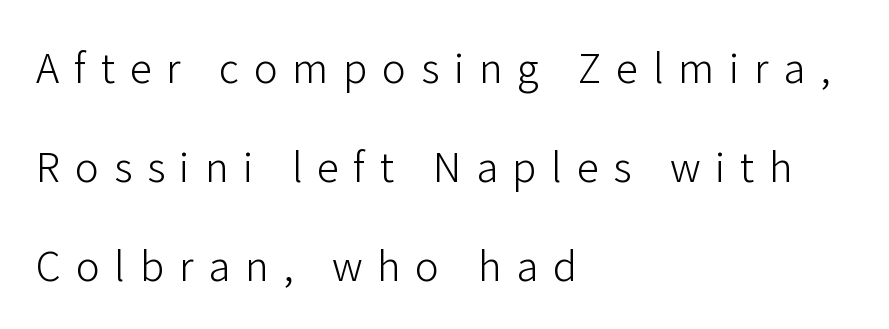
{"serif": "no", "italic": "no", "bold": "no", "weight": "light", "width": "normal", "stroke_contrast": "low", "x_height": "medium", "monospaced": "no", "underline": "no", "align": "left", "line_spacing": "loose", "line_spacing_ratio": 2.47, "letter_spacing": "wide", "letter_spacing_em": 0.37, "glyph_px": 40}
